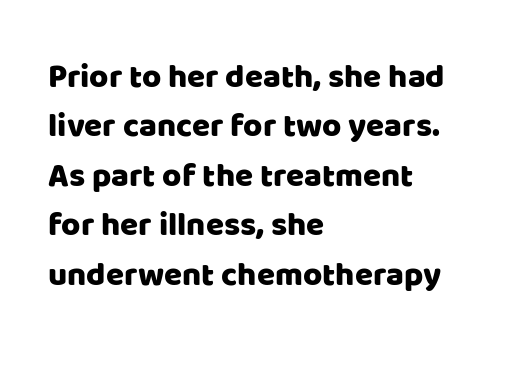
Q: Is the text italic (slanted)? A: No, it is upright.
Q: Is the typeface a serif or a sans-serif typeface? A: Sans-serif.
Q: Is the text underlined? A: No.
Q: How is the paragraph aligned? A: Left-aligned.
Q: Is the spacing between letters normal or unusually wide? A: Normal.
Q: Is the spacing between lines tight, normal or loose? A: Normal.
Q: Width (condensed, normal, or wide)? A: Normal.
Q: Stroke contrast? A: Low.
Q: x-height? A: Large.
Q: Monospaced? A: No.
